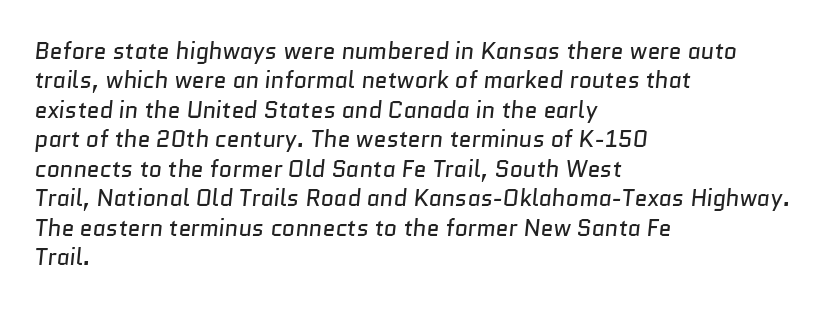
{"bold": "no", "underline": "no", "align": "left", "line_spacing": "normal", "line_spacing_ratio": 1.28, "letter_spacing": "normal", "letter_spacing_em": 0.0, "glyph_px": 23}
